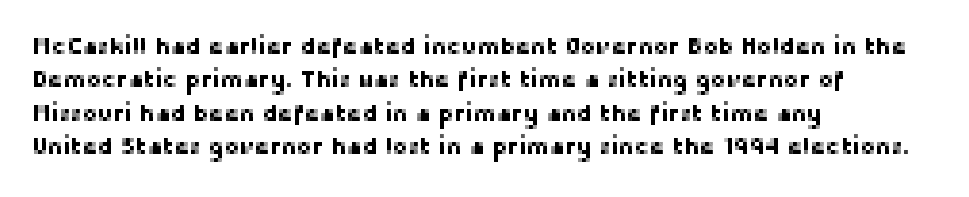
The image shows 23 px text type, upright; set left-aligned, normal line spacing (1.45x), normal letter spacing, not underlined.
